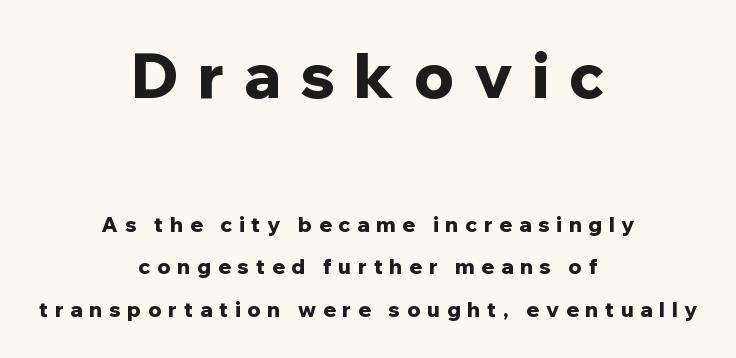
{"serif": "no", "italic": "no", "bold": "yes", "weight": "bold", "width": "normal", "stroke_contrast": "low", "x_height": "medium", "monospaced": "no", "underline": "no", "align": "center", "line_spacing": "loose", "line_spacing_ratio": 2.02, "letter_spacing": "wide", "letter_spacing_em": 0.32, "larger_block": "first", "size_ratio": 2.95, "glyph_px": 62}
